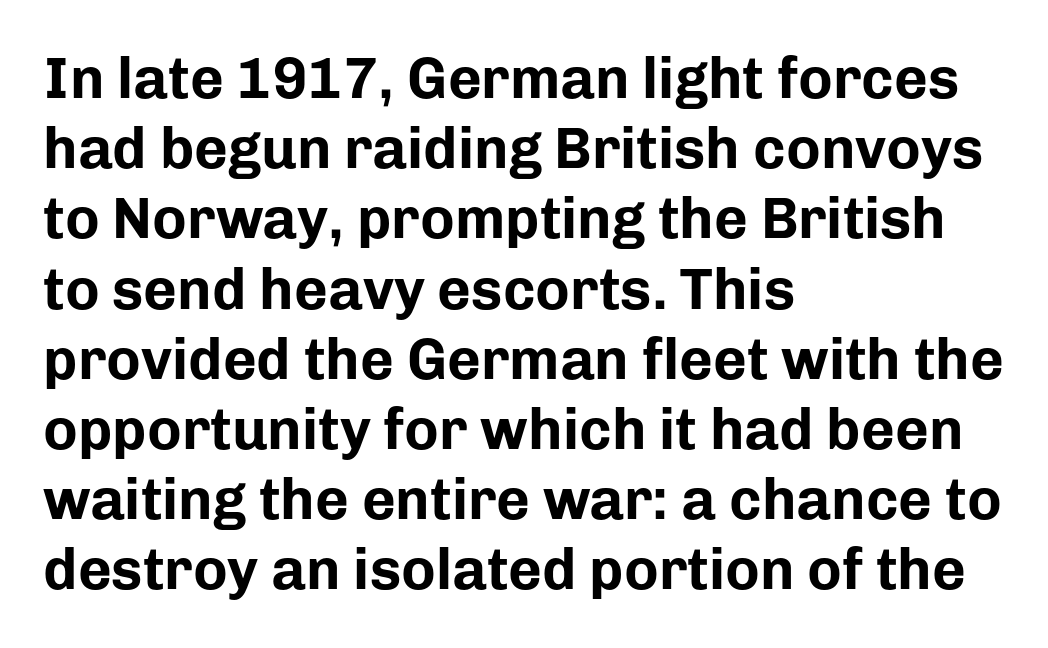
The image shows 58 px bold sans-serif type, upright; set left-aligned, line spacing 1.21x, normal letter spacing, not underlined; low stroke contrast and a medium x-height.
